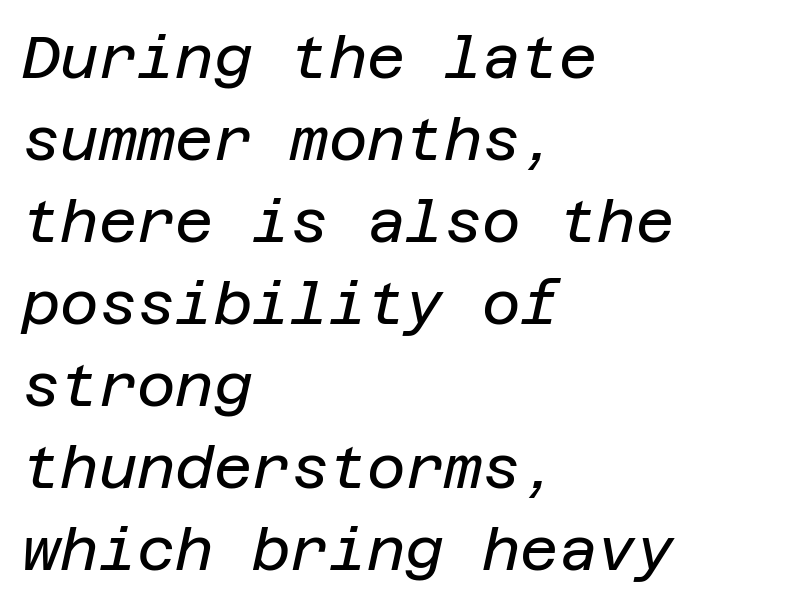
{"italic": "yes", "lean": "right", "slant_degrees": 12, "bold": "no", "weight": "regular", "width": "normal", "stroke_contrast": "low", "x_height": "large", "underline": "no", "align": "left", "line_spacing": "normal", "line_spacing_ratio": 1.39, "letter_spacing": "normal", "letter_spacing_em": 0.0, "glyph_px": 59}
